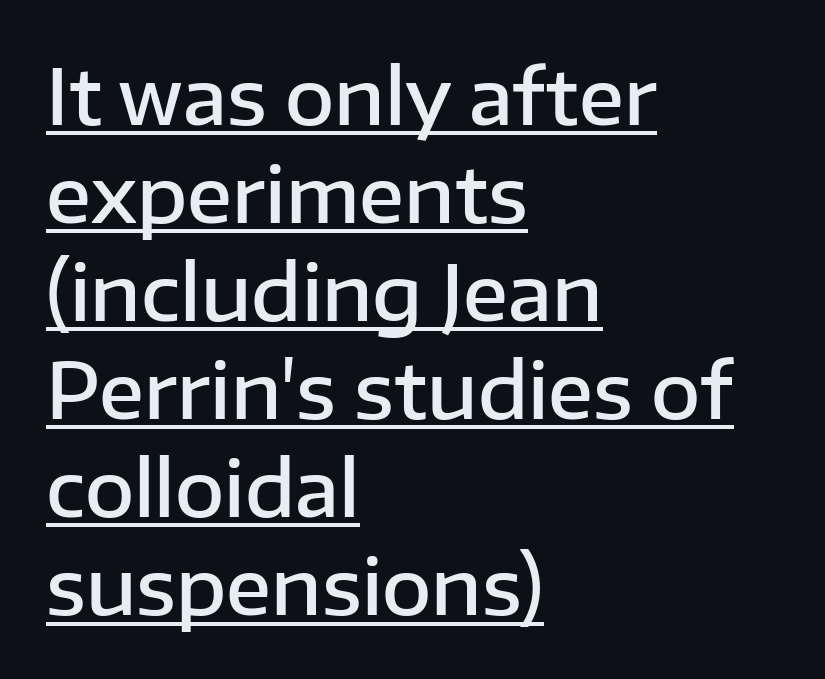
The image shows 76 px semibold sans-serif type, upright; set left-aligned, normal line spacing (1.29x), normal letter spacing, underlined; low stroke contrast and a medium x-height.
